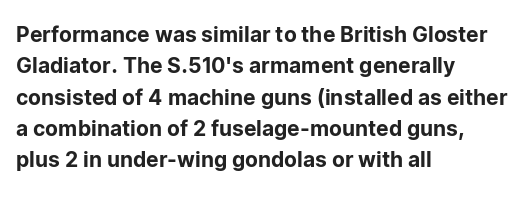
{"italic": "no", "underline": "no", "align": "left", "line_spacing": "normal", "line_spacing_ratio": 1.49, "letter_spacing": "normal", "letter_spacing_em": 0.0, "glyph_px": 21}
